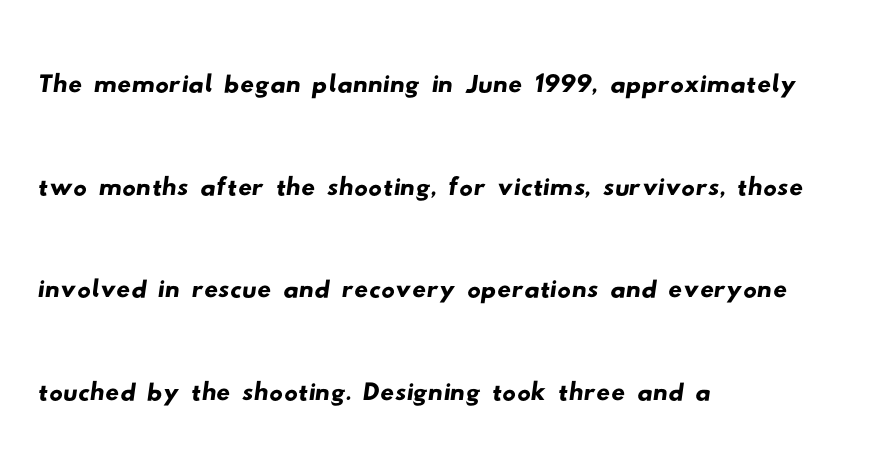
The image shows 68 px wide sans-serif type; set left-aligned, normal line spacing (1.51x), normal letter spacing, not underlined; low stroke contrast and a small x-height.
